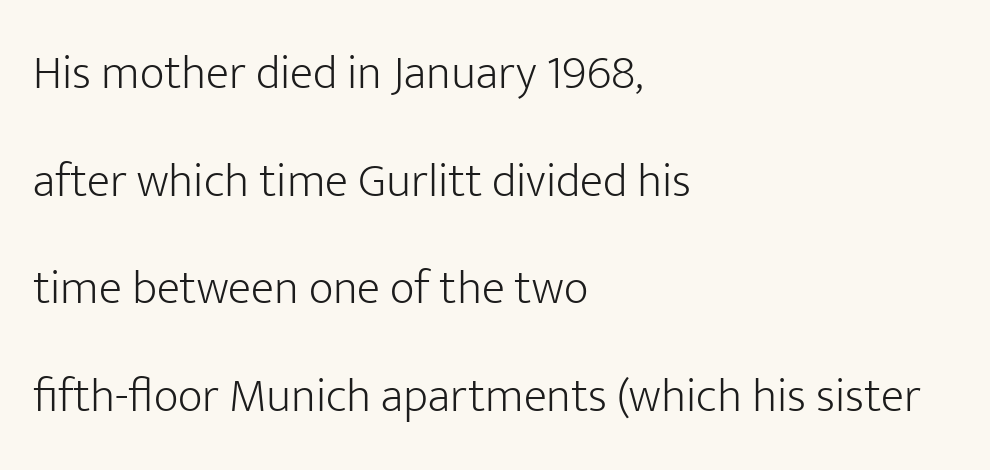
Q: Is the text bold? A: No.
Q: Is the text italic (slanted)? A: No, it is upright.
Q: Is the typeface a serif or a sans-serif typeface? A: Sans-serif.
Q: Is the text underlined? A: No.
Q: How is the paragraph aligned? A: Left-aligned.
Q: Is the spacing between letters normal or unusually wide? A: Normal.
Q: Is the spacing between lines tight, normal or loose? A: Loose.
Q: Width (condensed, normal, or wide)? A: Normal.
Q: Stroke contrast? A: Low.
Q: x-height? A: Medium.
Q: Monospaced? A: No.
